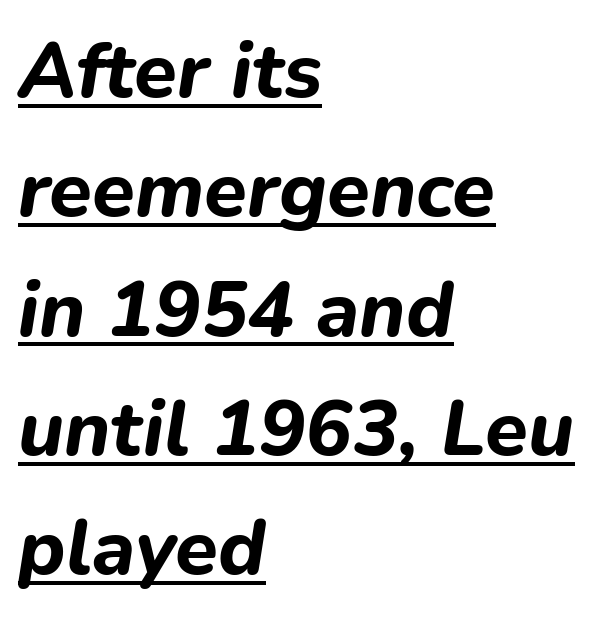
{"italic": "yes", "lean": "right", "slant_degrees": 9, "bold": "yes", "weight": "bold", "width": "normal", "stroke_contrast": "low", "x_height": "medium", "monospaced": "no", "underline": "yes", "align": "left", "line_spacing": "normal", "line_spacing_ratio": 1.53, "letter_spacing": "normal", "letter_spacing_em": 0.0, "glyph_px": 78}
